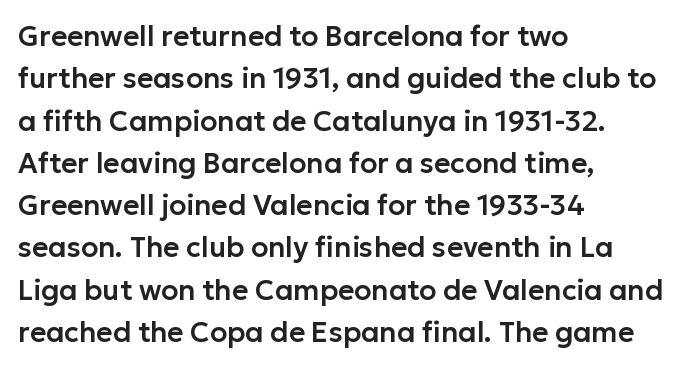
The image shows 28 px sans-serif type, upright; set left-aligned, normal line spacing (1.51x), normal letter spacing, not underlined; low stroke contrast and a medium x-height.
